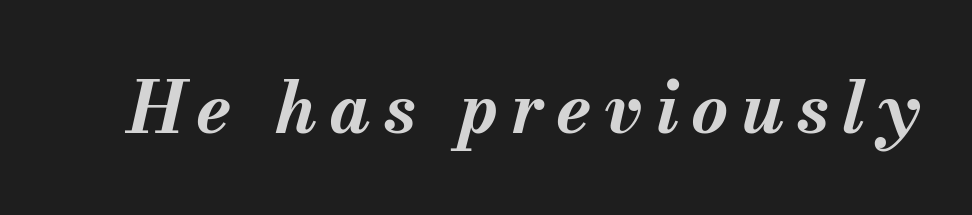
{"italic": "yes", "lean": "right", "slant_degrees": 13, "bold": "yes", "weight": "bold", "width": "normal", "stroke_contrast": "medium", "x_height": "small", "monospaced": "no", "underline": "no", "glyph_px": 71}
